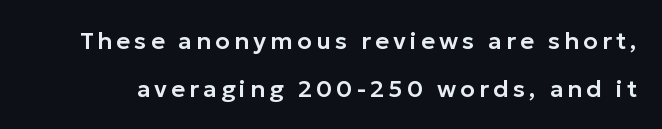
Just letters on the line, the space beneath them empty. Italic? Not at all — the glyphs are vertical. Successive baselines arrive slowly, with a big drop between each.
